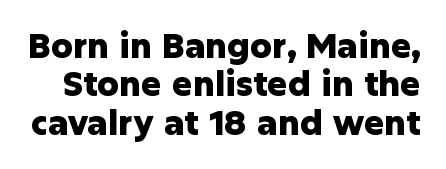
{"serif": "no", "italic": "no", "bold": "yes", "weight": "heavy", "width": "normal", "stroke_contrast": "low", "x_height": "medium", "monospaced": "no", "underline": "no", "line_spacing": "tight", "line_spacing_ratio": 1.13, "letter_spacing": "normal", "letter_spacing_em": 0.0, "glyph_px": 34}
